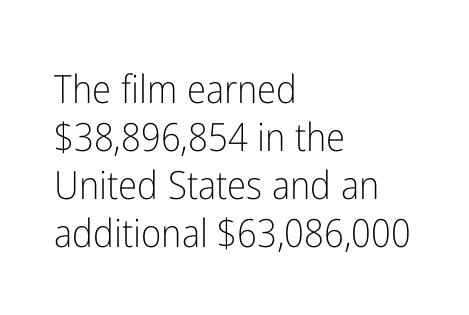
The image shows 39 px light, condensed sans-serif type, upright; set left-aligned, line spacing 1.23x, normal letter spacing, not underlined; low stroke contrast and a medium x-height.
